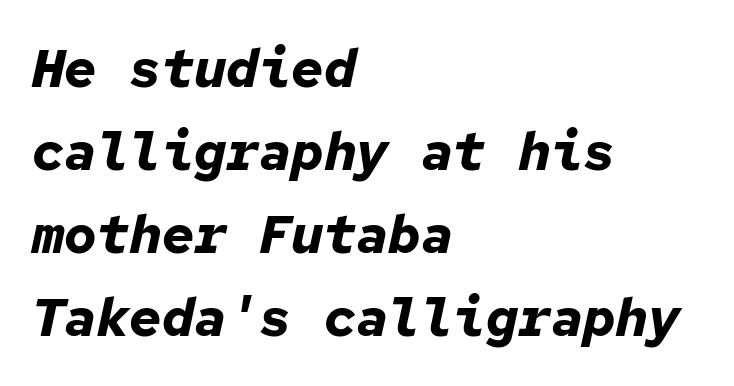
Q: Is the text bold? A: Yes.
Q: Is the text italic (slanted)? A: Yes, it leans right by about 12 degrees.
Q: Is the text underlined? A: No.
Q: How is the paragraph aligned? A: Left-aligned.
Q: Is the spacing between letters normal or unusually wide? A: Normal.
Q: Is the spacing between lines tight, normal or loose? A: Normal.
Q: Width (condensed, normal, or wide)? A: Normal.
Q: Stroke contrast? A: Low.
Q: x-height? A: Medium.
Q: Monospaced? A: Yes.
